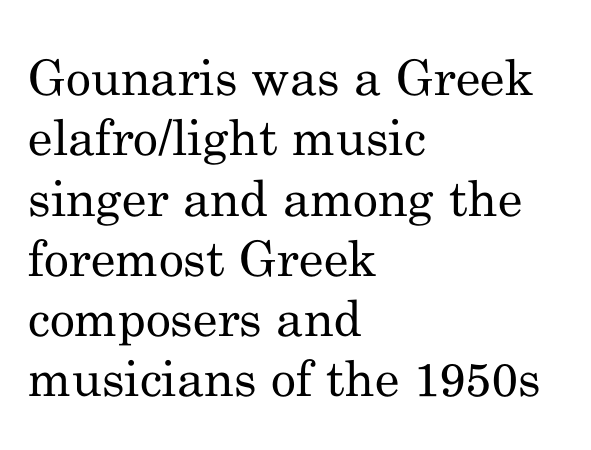
Q: Is the text bold? A: No.
Q: Is the text italic (slanted)? A: No, it is upright.
Q: Is the typeface a serif or a sans-serif typeface? A: Serif.
Q: Is the text underlined? A: No.
Q: How is the paragraph aligned? A: Left-aligned.
Q: Is the spacing between letters normal or unusually wide? A: Normal.
Q: Width (condensed, normal, or wide)? A: Normal.
Q: Stroke contrast? A: Medium.
Q: x-height? A: Small.
Q: Monospaced? A: No.
